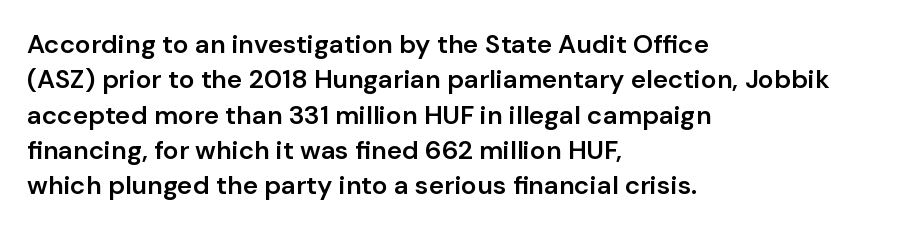
{"italic": "no", "bold": "semi", "underline": "no", "align": "left", "line_spacing": "normal", "line_spacing_ratio": 1.36, "letter_spacing": "normal", "letter_spacing_em": 0.0, "glyph_px": 26}
